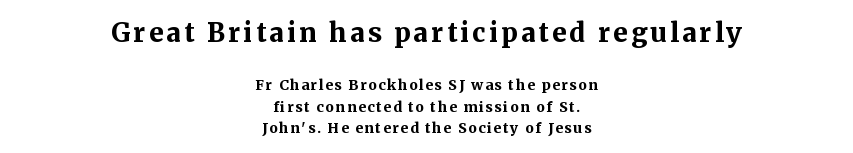
Q: Is the text bold? A: Yes.
Q: Is the text italic (slanted)? A: No, it is upright.
Q: Is the text underlined? A: No.
Q: How is the paragraph aligned? A: Centered.
Q: Is the spacing between lines tight, normal or loose? A: Normal.
Q: Which block of text is set in a larger size, the first (top) or the second (bottom)? A: The first (top) one.
